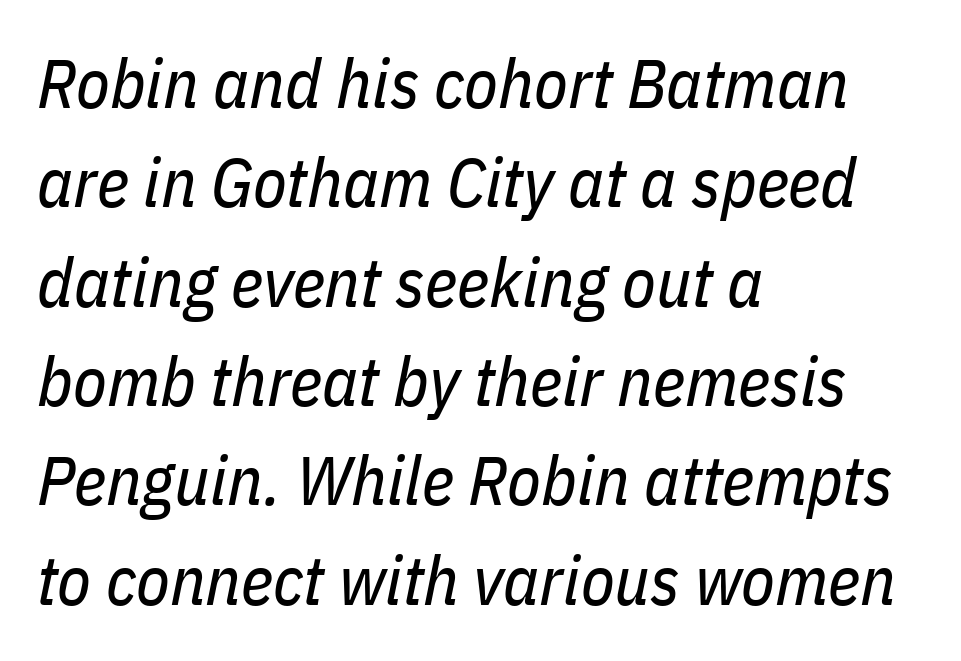
The image shows 69 px regular-weight, condensed type, italic (leaning right); set left-aligned, normal line spacing (1.44x), normal letter spacing, not underlined; low stroke contrast and a medium x-height.
